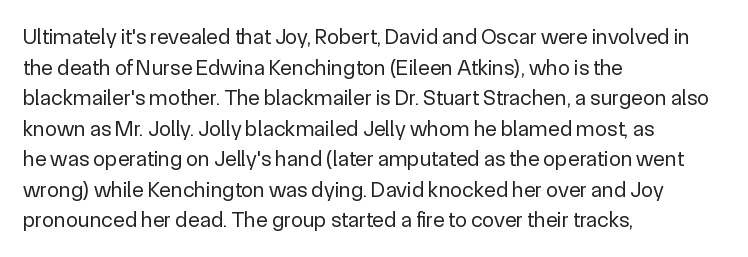
The image shows 22 px text type, upright; set left-aligned, normal line spacing (1.39x), normal letter spacing, not underlined.
